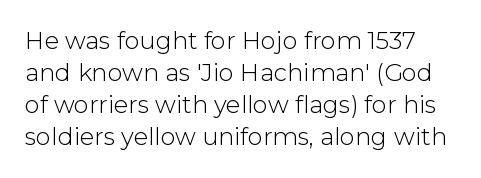
Q: Is the text bold? A: No.
Q: Is the text italic (slanted)? A: No, it is upright.
Q: Is the text underlined? A: No.
Q: Is the spacing between letters normal or unusually wide? A: Normal.
Q: Is the spacing between lines tight, normal or loose? A: Normal.
